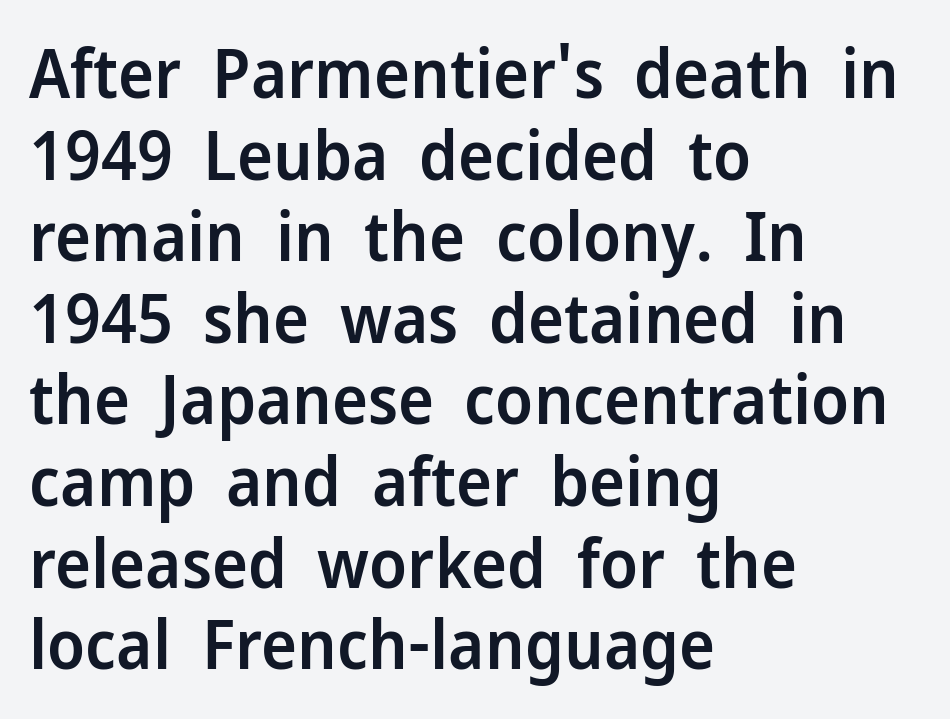
The image shows 68 px semibold sans-serif type, upright; set left-aligned, line spacing 1.2x, normal letter spacing, not underlined; low stroke contrast and a medium x-height.
